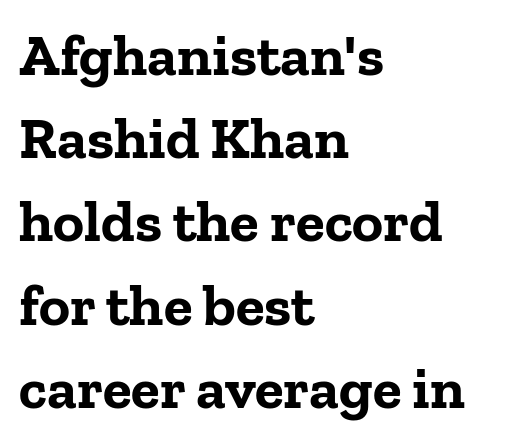
{"serif": "yes", "italic": "no", "bold": "yes", "weight": "bold", "width": "normal", "stroke_contrast": "low", "x_height": "medium", "monospaced": "no", "underline": "no", "align": "left", "line_spacing": "normal", "line_spacing_ratio": 1.41, "letter_spacing": "normal", "letter_spacing_em": 0.0, "glyph_px": 59}
